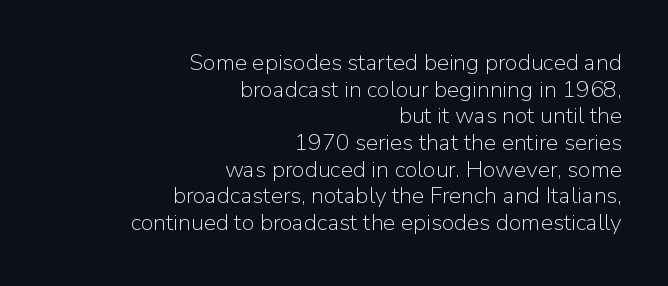
{"italic": "no", "bold": "no", "underline": "no", "align": "right", "line_spacing_ratio": 1.16, "letter_spacing": "normal", "letter_spacing_em": 0.0, "glyph_px": 23}
